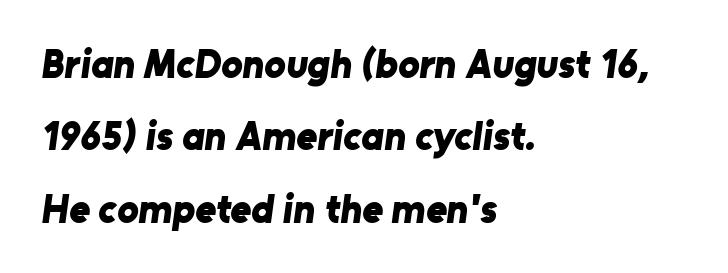
The image shows 40 px bold sans-serif type; set left-aligned, line spacing 1.81x, normal letter spacing, not underlined; low stroke contrast and a medium x-height.
